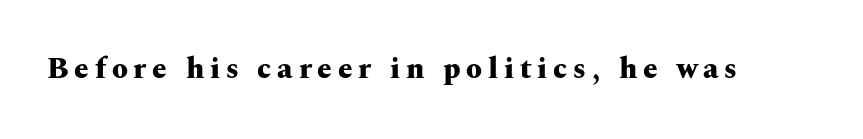
Q: Is the text bold? A: Yes.
Q: Is the text italic (slanted)? A: No, it is upright.
Q: Is the typeface a serif or a sans-serif typeface? A: Serif.
Q: Is the text underlined? A: No.
Q: Is the spacing between letters normal or unusually wide? A: Unusually wide.
Q: Width (condensed, normal, or wide)? A: Wide.
Q: Stroke contrast? A: Medium.
Q: x-height? A: Medium.
Q: Monospaced? A: No.
